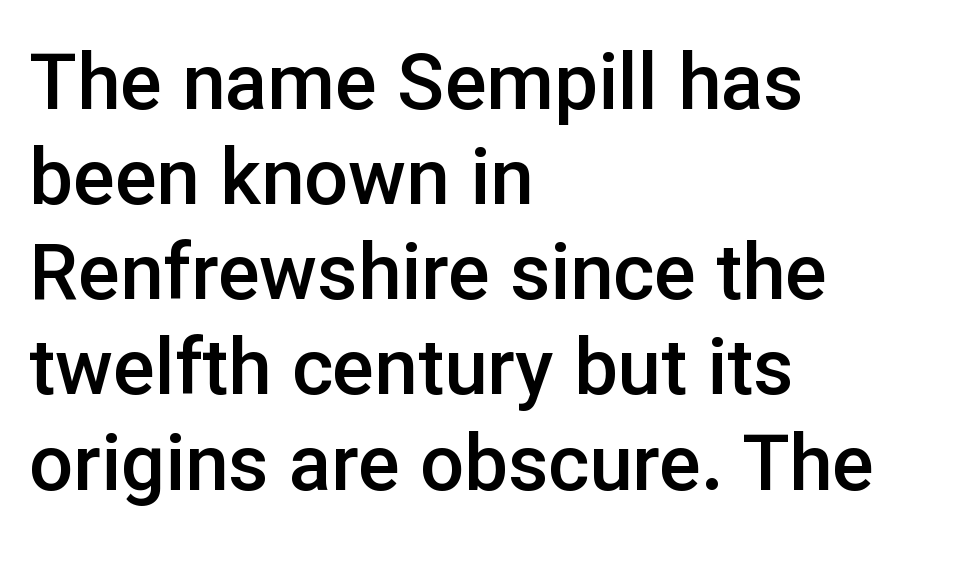
{"serif": "no", "italic": "no", "bold": "semi", "weight": "semibold", "width": "normal", "stroke_contrast": "low", "x_height": "medium", "monospaced": "no", "underline": "no", "align": "left", "line_spacing_ratio": 1.22, "letter_spacing": "normal", "letter_spacing_em": 0.0, "glyph_px": 78}
